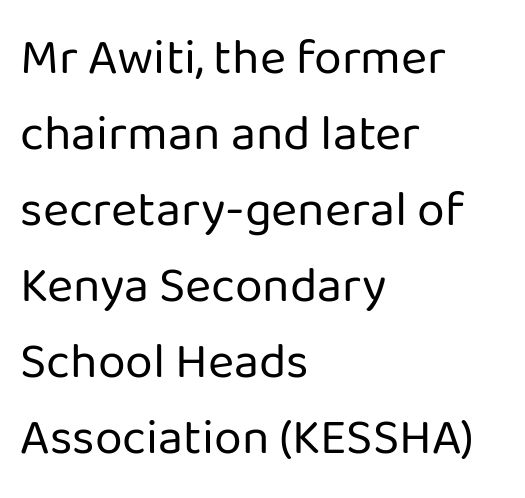
Q: Is the text bold? A: No.
Q: Is the text italic (slanted)? A: No, it is upright.
Q: Is the typeface a serif or a sans-serif typeface? A: Sans-serif.
Q: Is the text underlined? A: No.
Q: How is the paragraph aligned? A: Left-aligned.
Q: Is the spacing between letters normal or unusually wide? A: Normal.
Q: Is the spacing between lines tight, normal or loose? A: Normal.
Q: Width (condensed, normal, or wide)? A: Normal.
Q: Stroke contrast? A: Low.
Q: x-height? A: Medium.
Q: Monospaced? A: No.
